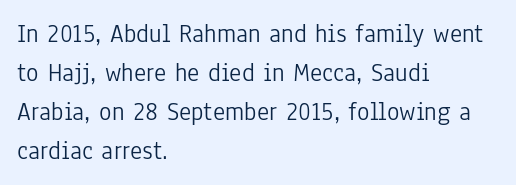
The image shows 26 px text type, upright; set left-aligned, normal line spacing (1.5x), normal letter spacing, not underlined.
